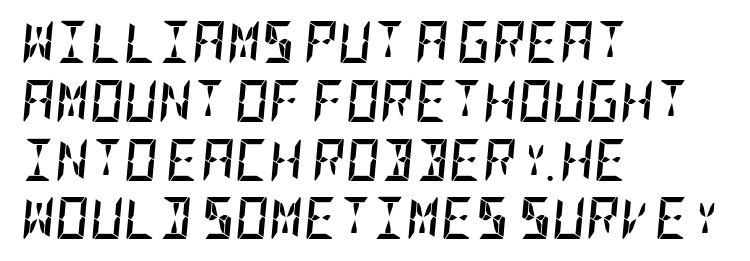
Q: Is the text bold? A: Yes.
Q: Is the text italic (slanted)? A: Yes, it leans right by about 5 degrees.
Q: Is the text underlined? A: No.
Q: How is the paragraph aligned? A: Left-aligned.
Q: Is the spacing between letters normal or unusually wide? A: Normal.
Q: Is the spacing between lines tight, normal or loose? A: Normal.
Q: Width (condensed, normal, or wide)? A: Condensed.
Q: Stroke contrast? A: Low.
Q: x-height? A: Large.
